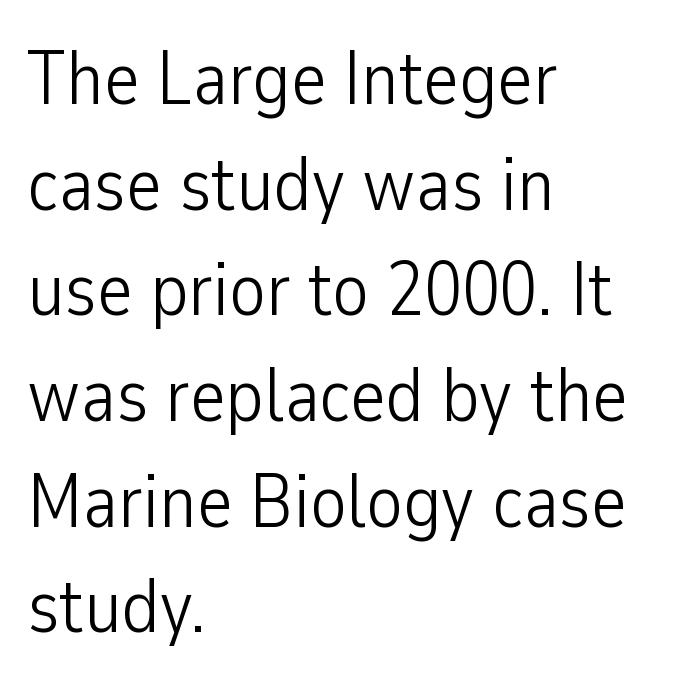
{"serif": "no", "italic": "no", "bold": "no", "weight": "light", "width": "condensed", "stroke_contrast": "low", "x_height": "medium", "monospaced": "no", "underline": "no", "align": "left", "line_spacing": "normal", "line_spacing_ratio": 1.39, "letter_spacing": "normal", "letter_spacing_em": 0.0, "glyph_px": 76}
